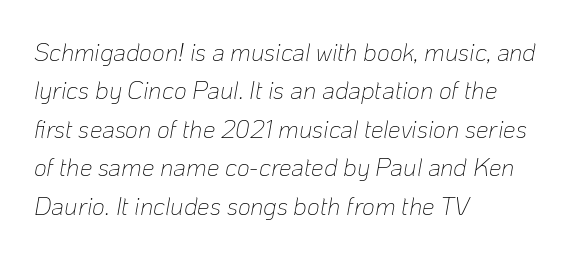
{"italic": "yes", "lean": "right", "slant_degrees": 10, "bold": "no", "underline": "no", "align": "left", "line_spacing": "normal", "line_spacing_ratio": 1.54, "letter_spacing": "normal", "letter_spacing_em": 0.0, "glyph_px": 25}
